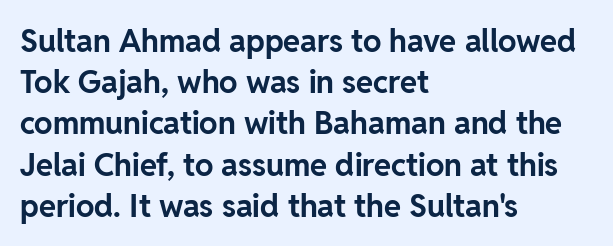
The image shows 31 px bold sans-serif type, upright; set left-aligned, normal line spacing (1.33x), normal letter spacing, not underlined; low stroke contrast and a medium x-height.
